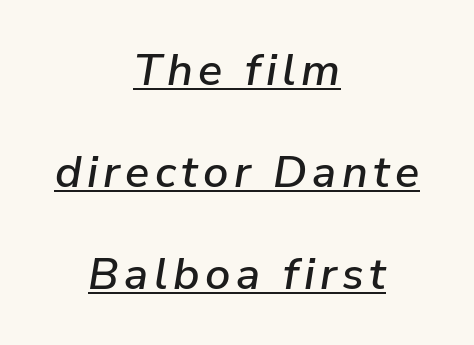
Q: Is the text italic (slanted)? A: Yes, it leans right by about 9 degrees.
Q: Is the text underlined? A: Yes.
Q: How is the paragraph aligned? A: Centered.
Q: Is the spacing between lines tight, normal or loose? A: Loose.
Q: Width (condensed, normal, or wide)? A: Normal.
Q: Stroke contrast? A: Low.
Q: x-height? A: Medium.
Q: Monospaced? A: No.
